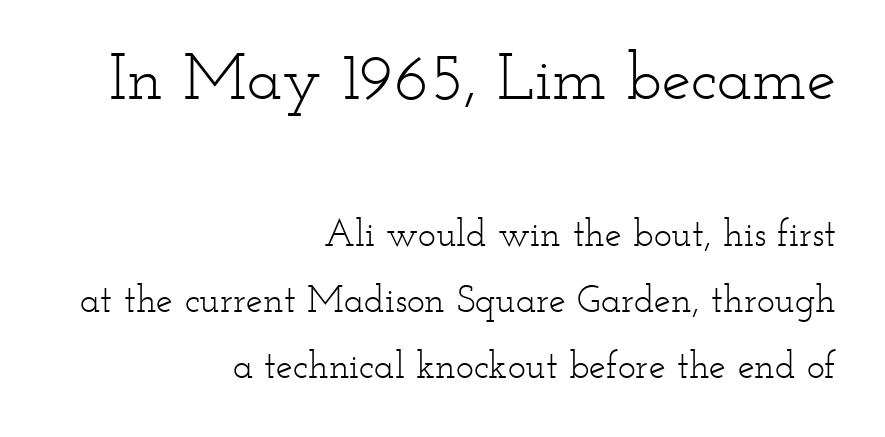
The image shows 66 px light, wide serif type, upright; set right-aligned, line spacing 1.74x, normal letter spacing, not underlined; the first (top) block is 1.74x larger; low stroke contrast and a small x-height.
